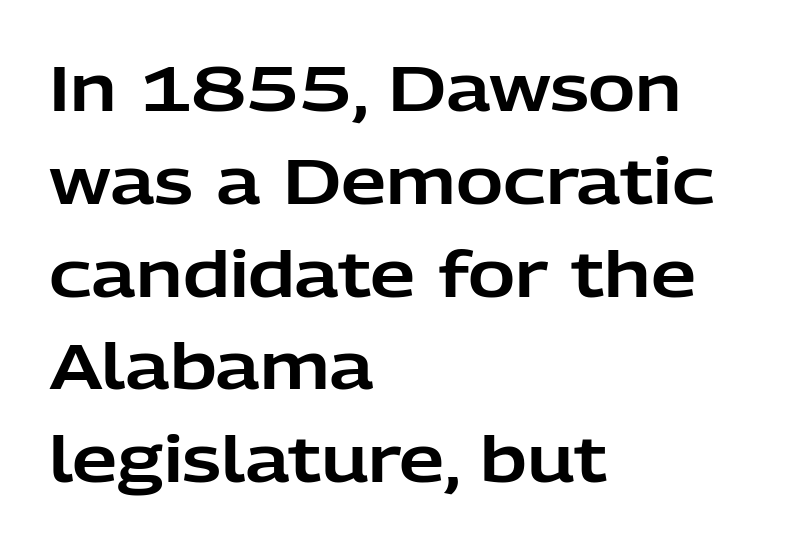
Between one letter and the next there's only the usual sliver of space. Every character sits straight up, as roman type does. The rag falls on the right side of this text block. Check under the words: just untouched page.
